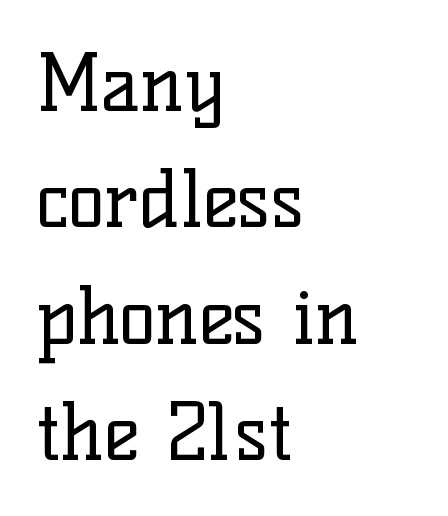
Horizontally, the lines are justified to the leading edge only. Vertical spacing — default. These glyphs show unthickened strokes, regular width or finer. The type sits square on the baseline with zero lean. The passage shown has conventional tracking throughout. The type family on display is of the serif kind.
